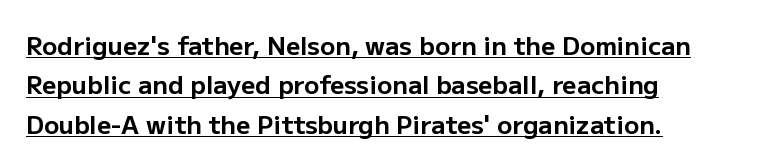
The image shows 25 px bold type, upright; set left-aligned, normal line spacing (1.58x), normal letter spacing, underlined.
